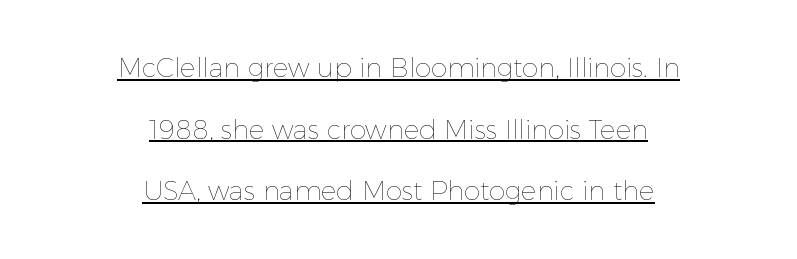
{"italic": "no", "bold": "no", "underline": "yes", "align": "center", "line_spacing": "loose", "line_spacing_ratio": 2.37, "letter_spacing": "normal", "letter_spacing_em": 0.0, "glyph_px": 26}
